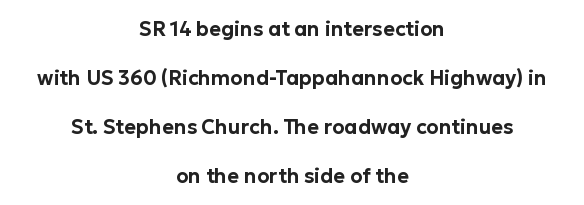
Q: Is the text italic (slanted)? A: No, it is upright.
Q: Is the text underlined? A: No.
Q: How is the paragraph aligned? A: Centered.
Q: Is the spacing between letters normal or unusually wide? A: Normal.
Q: Is the spacing between lines tight, normal or loose? A: Loose.
